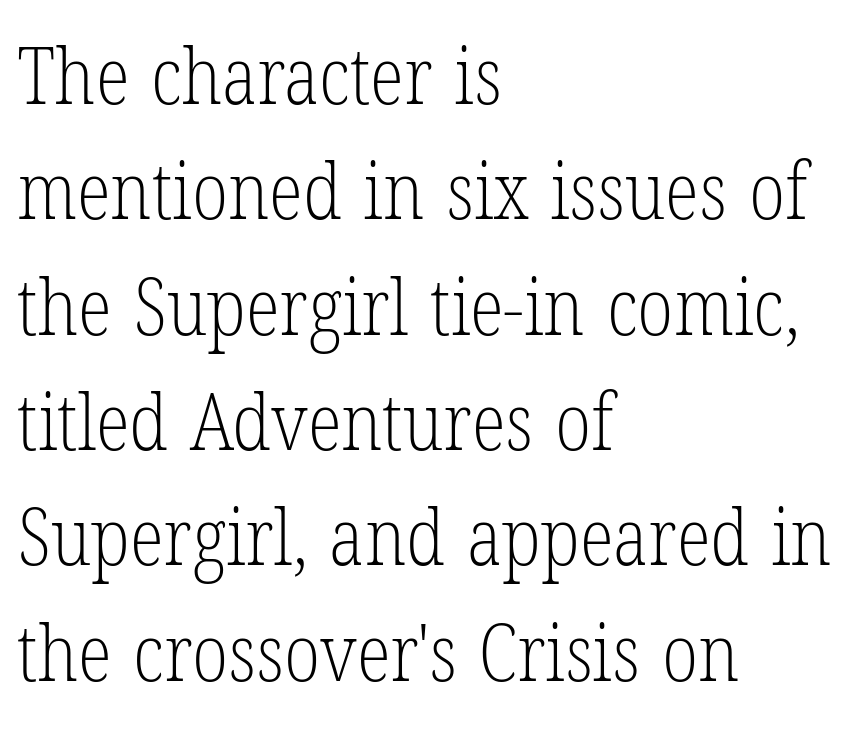
The image shows 79 px light, condensed serif type, upright; set left-aligned, normal line spacing (1.46x), normal letter spacing, not underlined; low stroke contrast and a medium x-height.
